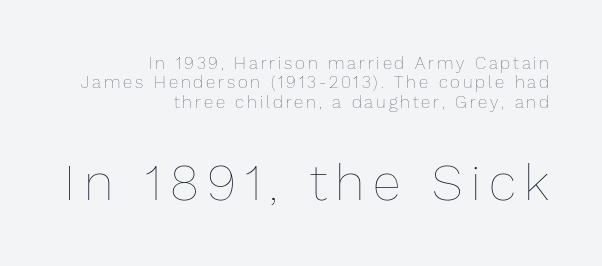
The image shows 51 px thin type, upright; set right-aligned, tight line spacing (1.14x), not underlined; the second (bottom) block is 3.0x larger; low stroke contrast and a medium x-height.
